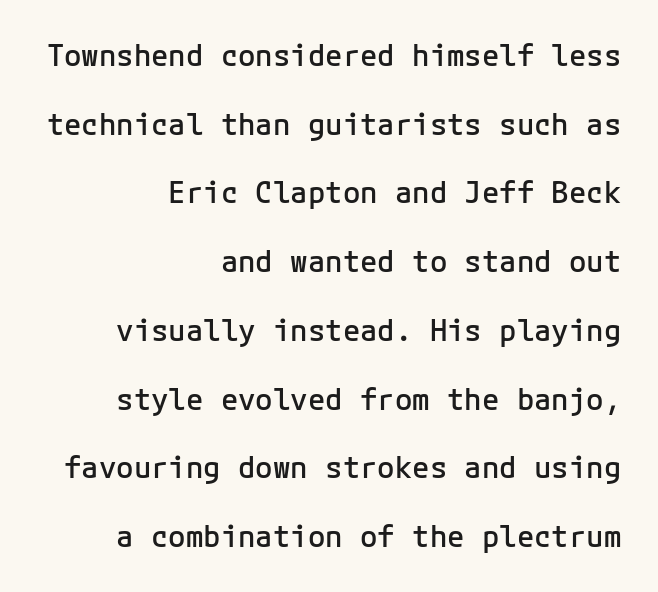
Q: Is the text bold? A: Semi-bold.
Q: Is the text italic (slanted)? A: No, it is upright.
Q: Is the typeface a serif or a sans-serif typeface? A: Sans-serif.
Q: Is the text underlined? A: No.
Q: How is the paragraph aligned? A: Right-aligned.
Q: Is the spacing between letters normal or unusually wide? A: Normal.
Q: Is the spacing between lines tight, normal or loose? A: Loose.
Q: Width (condensed, normal, or wide)? A: Normal.
Q: Stroke contrast? A: Low.
Q: x-height? A: Medium.
